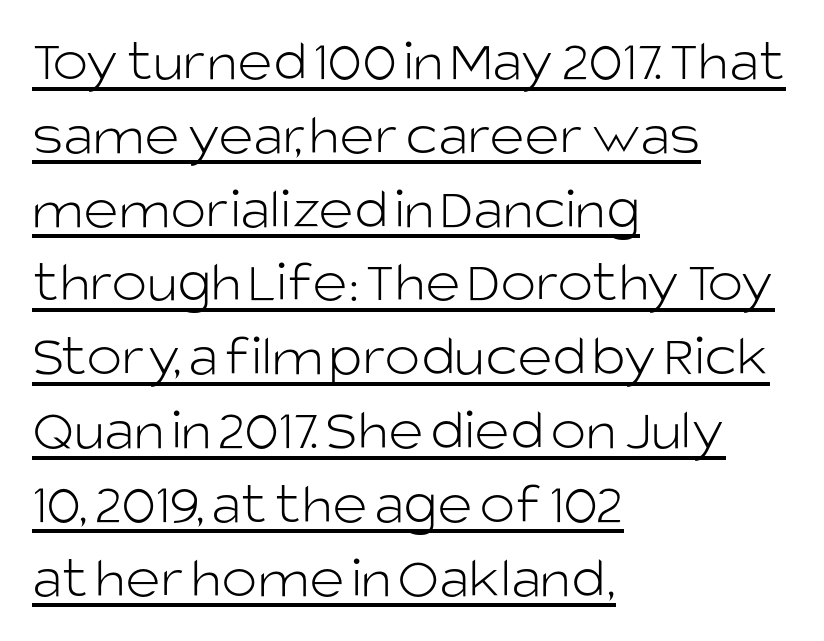
Is this a sans? Yes — the strokes have no serifs. These lines were composed using upright roman letters. The rendering uses natural spacing where letterforms have individual widths. The glyphs are accompanied by a horizontal stroke just below them.
